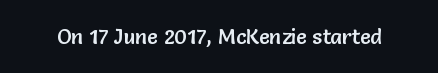
Q: Is the text italic (slanted)? A: No, it is upright.
Q: Is the text underlined? A: No.
Q: Is the spacing between letters normal or unusually wide? A: Normal.
